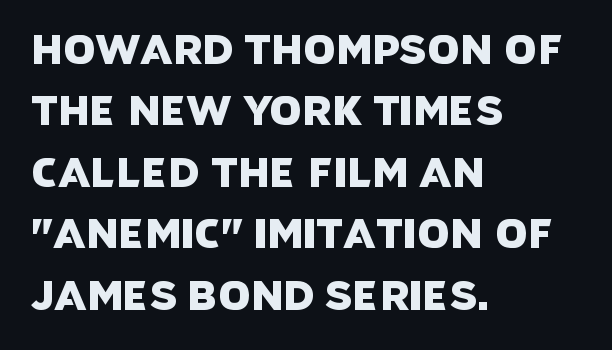
The image shows 41 px sans-serif type; set left-aligned, normal line spacing (1.5x), normal letter spacing, not underlined; low stroke contrast and a large x-height.
